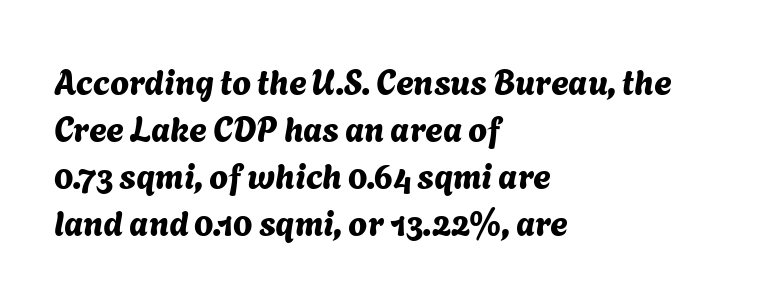
Visually the block forms a straight wall on the left and a jagged coastline on the right. Type style note: lacks serifs. Short note: letters normally spaced. The block of text has a typical density, with ordinary space between rows. Check the space under the baseline: it is left empty.
